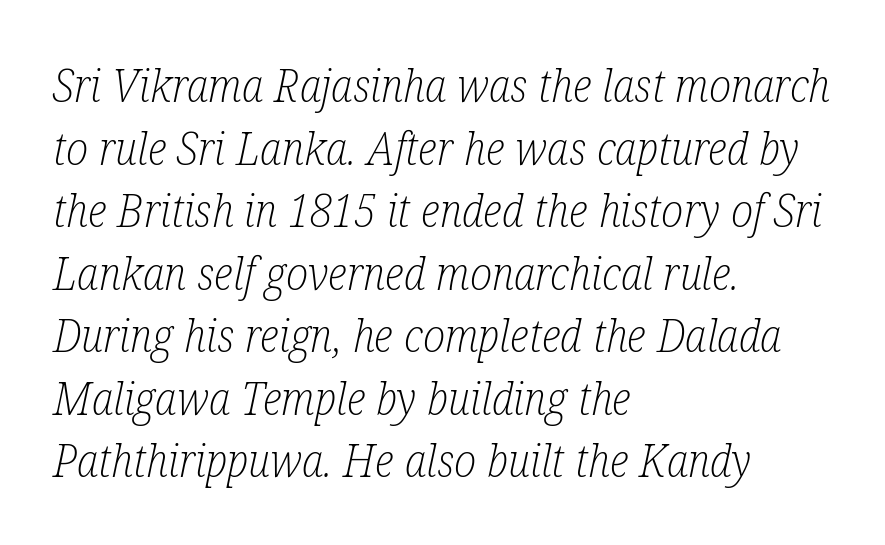
The image shows 45 px light, condensed serif type, italic (leaning right); set left-aligned, normal line spacing (1.39x), normal letter spacing, not underlined; low stroke contrast and a medium x-height.
